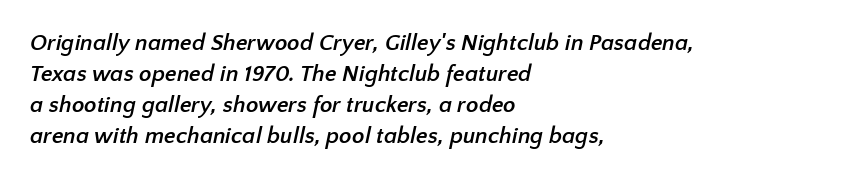
Q: Is the text bold? A: Yes.
Q: Is the text underlined? A: No.
Q: How is the paragraph aligned? A: Left-aligned.
Q: Is the spacing between letters normal or unusually wide? A: Normal.
Q: Is the spacing between lines tight, normal or loose? A: Normal.
